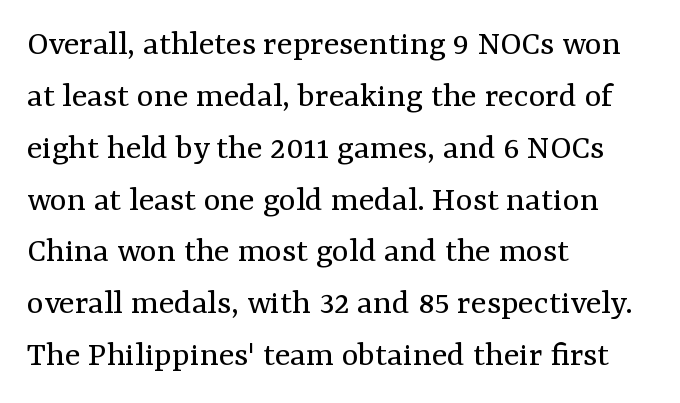
The image shows 36 px regular-weight serif type, upright; set left-aligned, normal line spacing (1.44x), normal letter spacing, not underlined; medium stroke contrast and a medium x-height.
